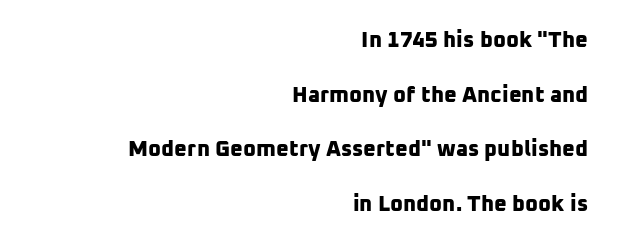
In CSS terms this would be text-align: right. Here the glyphs are tracked normally, forming tight word shapes. Each new line begins a long way beneath the previous one. Check under the words: just untouched page. Each glyph is drawn with heavy, bold strokes.
